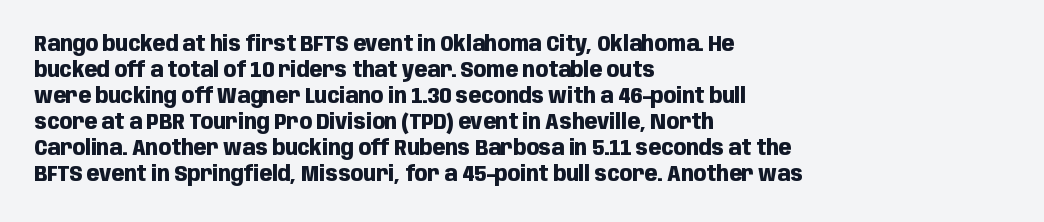
Q: Is the text bold? A: Yes.
Q: Is the text italic (slanted)? A: No, it is upright.
Q: Is the text underlined? A: No.
Q: How is the paragraph aligned? A: Left-aligned.
Q: Is the spacing between letters normal or unusually wide? A: Normal.
